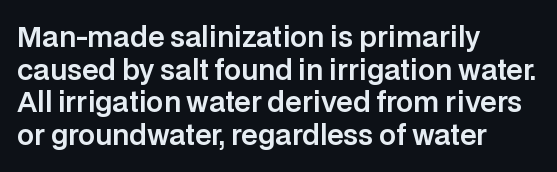
Q: Is the text italic (slanted)? A: No, it is upright.
Q: Is the text underlined? A: No.
Q: How is the paragraph aligned? A: Left-aligned.
Q: Is the spacing between letters normal or unusually wide? A: Normal.
